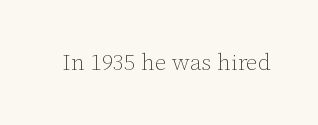
The type is set solid horizontally, with unmodified tracking. Words float on clear page, feet unadorned. A quiet, ordinary-to-light weight characterises the typeface. The type sits square on the baseline with zero lean.
